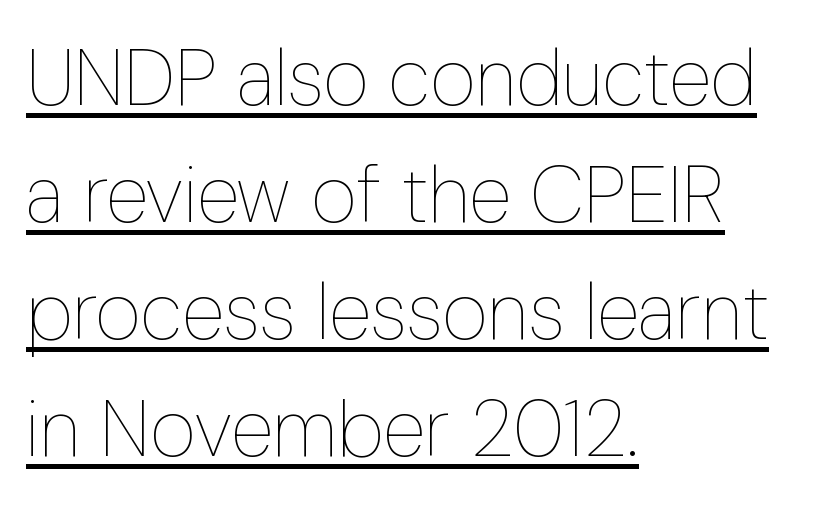
{"italic": "no", "bold": "no", "weight": "thin", "width": "condensed", "stroke_contrast": "low", "x_height": "medium", "monospaced": "no", "underline": "yes", "align": "left", "line_spacing": "normal", "line_spacing_ratio": 1.48, "letter_spacing": "normal", "letter_spacing_em": 0.0, "glyph_px": 79}
